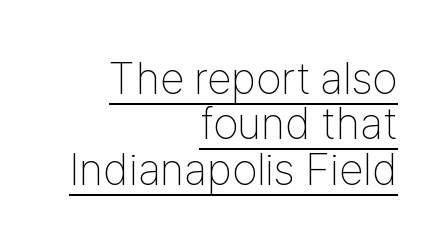
No feet cap the strokes, marking this as sans-serif type. Each letter keeps its own natural width here, so spacing adapts to shape. The line-height multiplier appears low, near solid setting. Layout note: lines flush right. The face used here is rendered with its standard letterfit. Is the type heavy? It reads as light-to-regular instead.
